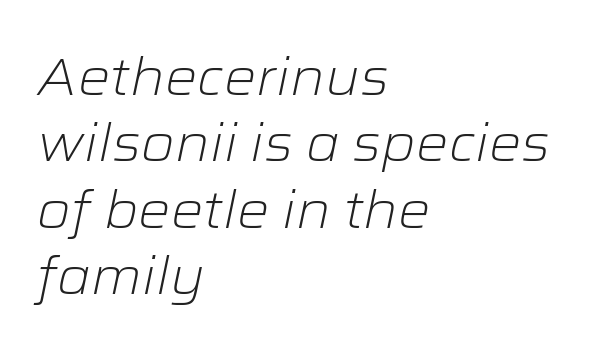
The image shows 51 px light, wide type, italic (leaning right); set left-aligned, normal line spacing (1.3x), normal letter spacing, not underlined; low stroke contrast and a medium x-height.
